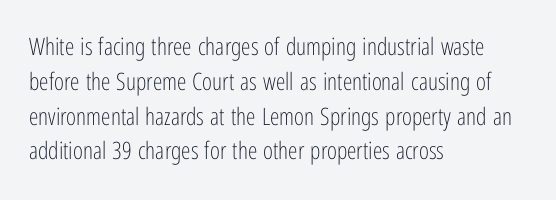
The image shows 24 px text type, upright; set left-aligned, normal line spacing (1.45x), normal letter spacing, not underlined.
